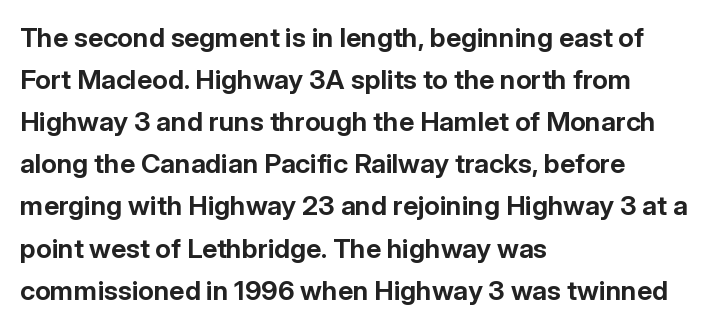
Q: Is the text bold? A: Yes.
Q: Is the text italic (slanted)? A: No, it is upright.
Q: Is the text underlined? A: No.
Q: How is the paragraph aligned? A: Left-aligned.
Q: Is the spacing between letters normal or unusually wide? A: Normal.
Q: Is the spacing between lines tight, normal or loose? A: Normal.
